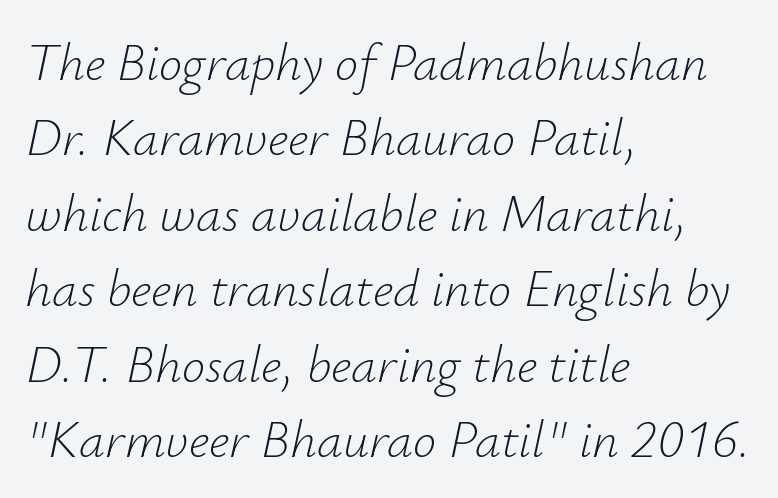
The image shows 52 px light type, italic (leaning right); set left-aligned, normal line spacing (1.45x), normal letter spacing, not underlined; low stroke contrast and a small x-height.
